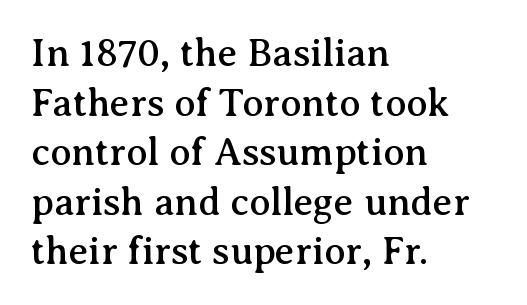
I'd call this a serif setting — the letters wear small feet. Does the lettering tilt? It doesn't — this is upright. Leftover space on each line is placed entirely after the last word. Each letter keeps its own natural width here, so spacing adapts to shape. The line texture is even and compact thanks to regular tracking. The area under the type is left untouched.
